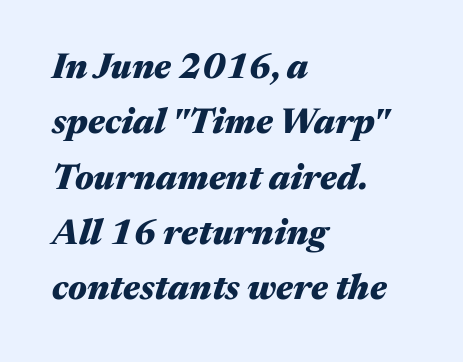
Q: Is the text bold? A: Yes.
Q: Is the text italic (slanted)? A: Yes, it leans right by about 17 degrees.
Q: Is the text underlined? A: No.
Q: How is the paragraph aligned? A: Left-aligned.
Q: Is the spacing between letters normal or unusually wide? A: Normal.
Q: Is the spacing between lines tight, normal or loose? A: Normal.
Q: Width (condensed, normal, or wide)? A: Wide.
Q: Stroke contrast? A: Medium.
Q: x-height? A: Medium.
Q: Monospaced? A: No.
